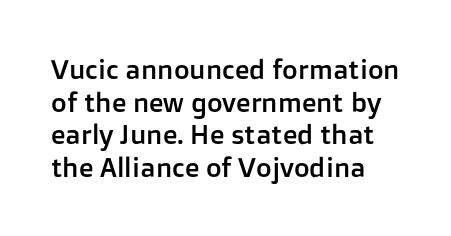
No word sits above an underline. The passage shown has conventional tracking throughout. Rendered with straight, roman letterforms.
